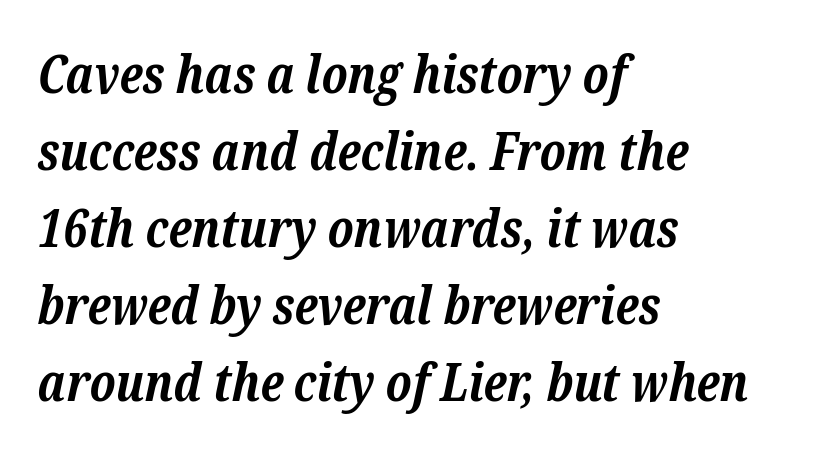
{"serif": "yes", "italic": "yes", "lean": "right", "slant_degrees": 12, "bold": "yes", "weight": "bold", "width": "normal", "stroke_contrast": "low", "x_height": "medium", "monospaced": "no", "underline": "no", "align": "left", "line_spacing": "normal", "line_spacing_ratio": 1.48, "letter_spacing": "normal", "letter_spacing_em": 0.0, "glyph_px": 52}
